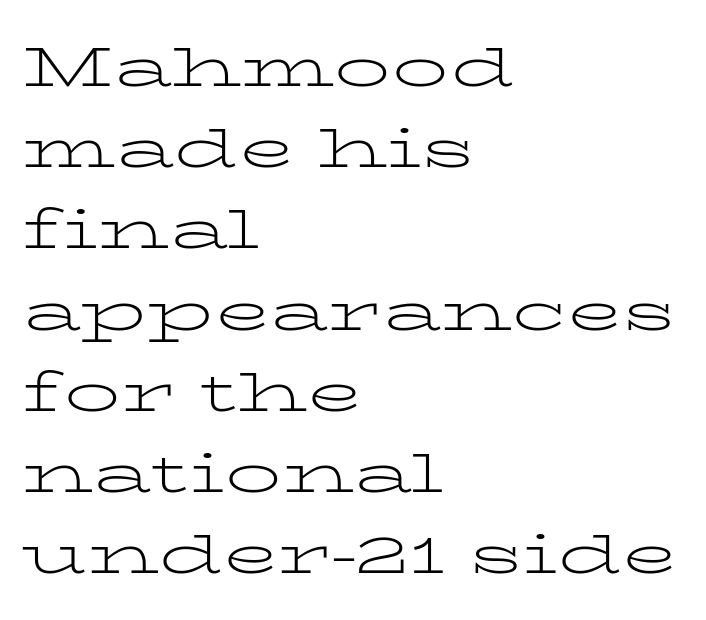
Q: Is the text bold? A: No.
Q: Is the text italic (slanted)? A: No, it is upright.
Q: Is the typeface a serif or a sans-serif typeface? A: Serif.
Q: Is the text underlined? A: No.
Q: How is the paragraph aligned? A: Left-aligned.
Q: Is the spacing between letters normal or unusually wide? A: Normal.
Q: Is the spacing between lines tight, normal or loose? A: Normal.
Q: Width (condensed, normal, or wide)? A: Wide.
Q: Stroke contrast? A: Low.
Q: x-height? A: Medium.
Q: Monospaced? A: No.
